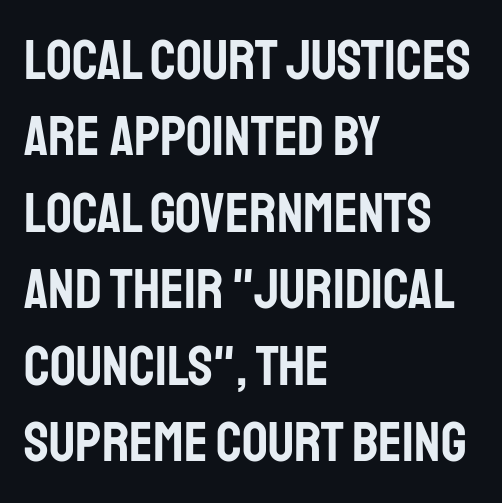
{"serif": "no", "italic": "no", "width": "condensed", "stroke_contrast": "low", "x_height": "large", "monospaced": "no", "underline": "no", "align": "left", "line_spacing": "normal", "line_spacing_ratio": 1.34, "letter_spacing": "normal", "letter_spacing_em": 0.0, "glyph_px": 57}
